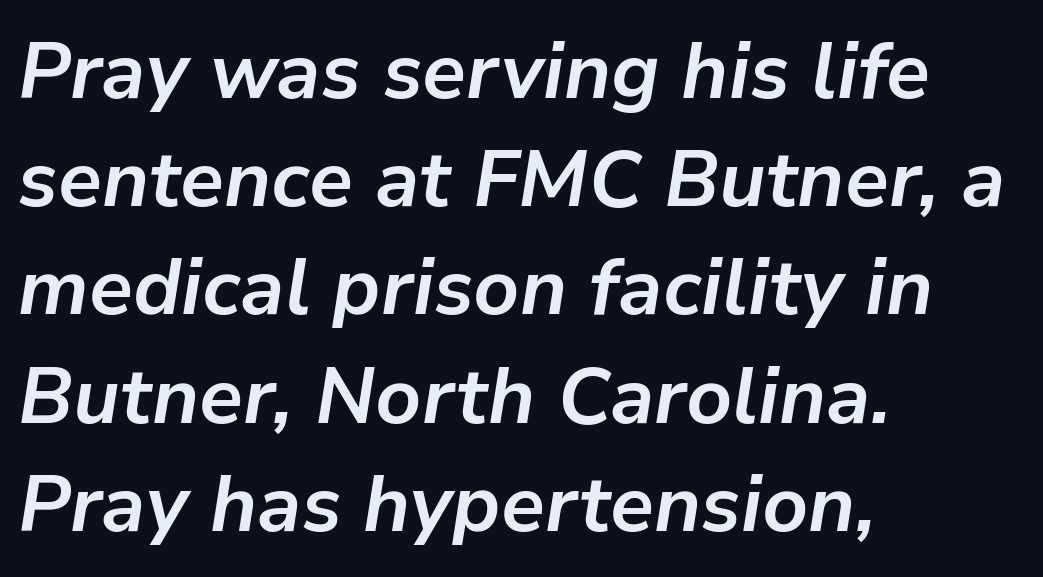
{"italic": "yes", "lean": "right", "slant_degrees": 9, "bold": "yes", "weight": "bold", "width": "normal", "stroke_contrast": "low", "x_height": "medium", "monospaced": "no", "underline": "no", "align": "left", "line_spacing": "normal", "line_spacing_ratio": 1.37, "letter_spacing": "normal", "letter_spacing_em": 0.0, "glyph_px": 79}
